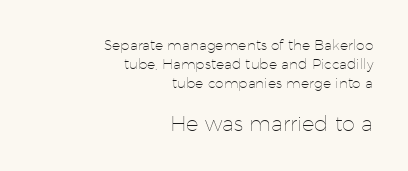
Q: Is the text bold? A: No.
Q: Is the text italic (slanted)? A: No, it is upright.
Q: Is the text underlined? A: No.
Q: How is the paragraph aligned? A: Right-aligned.
Q: Is the spacing between letters normal or unusually wide? A: Normal.
Q: Is the spacing between lines tight, normal or loose? A: Normal.
Q: Which block of text is set in a larger size, the first (top) or the second (bottom)? A: The second (bottom) one.
